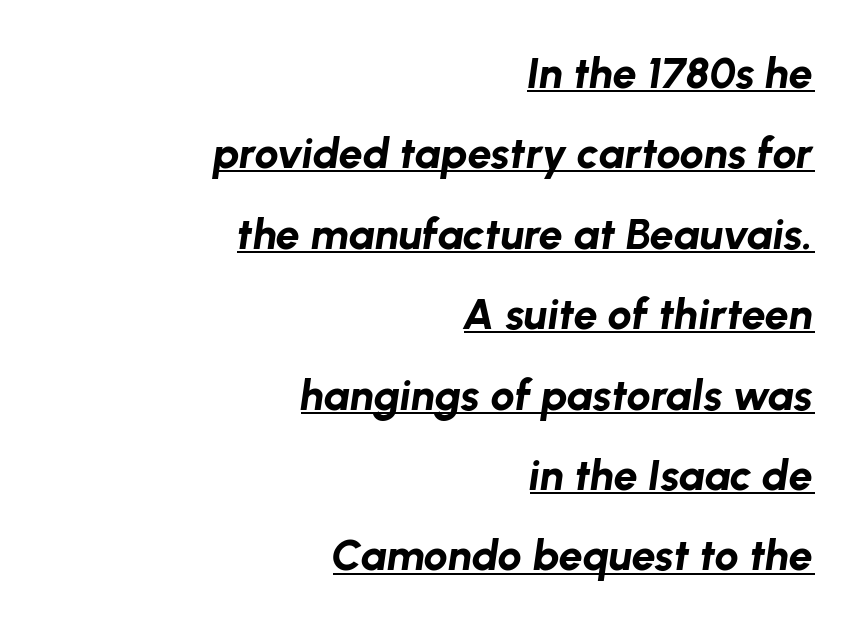
Compared with an ordinary text face, these strokes are far heavier — a full bold. Italic: yes, the glyphs are oblique. A student would call this right alignment; a typographer would say flush right, rag left. Glance below the letters and you will spot a drawn line.
